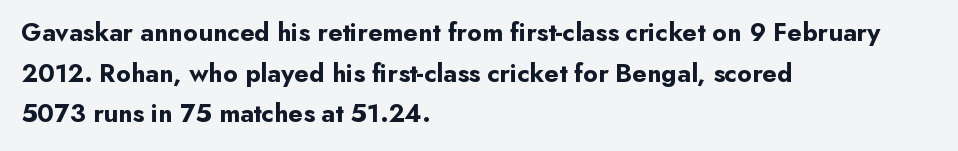
The image shows 26 px bold type, upright; set left-aligned, normal line spacing (1.56x), normal letter spacing, not underlined.
